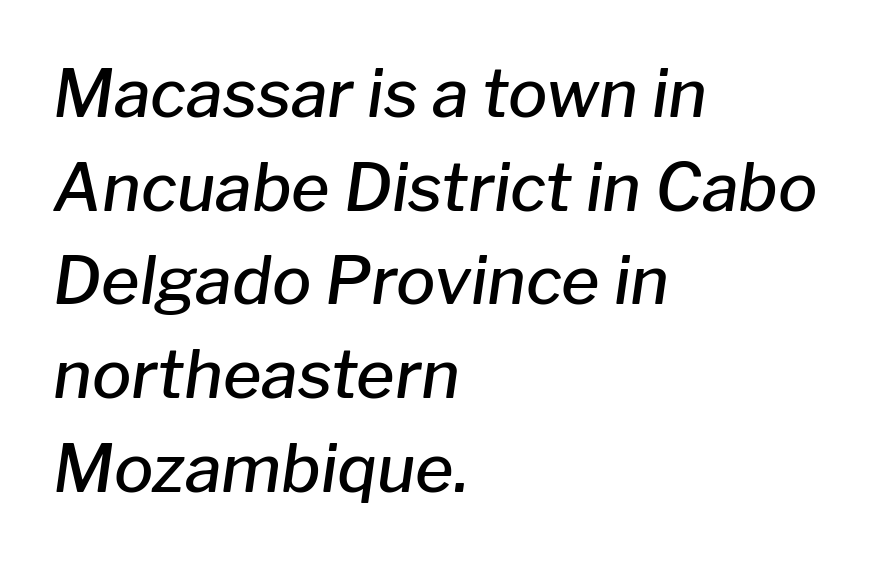
{"italic": "yes", "lean": "right", "slant_degrees": 8, "bold": "semi", "weight": "semibold", "width": "normal", "stroke_contrast": "low", "x_height": "medium", "monospaced": "no", "underline": "no", "align": "left", "line_spacing": "normal", "line_spacing_ratio": 1.42, "letter_spacing": "normal", "letter_spacing_em": 0.0, "glyph_px": 66}
